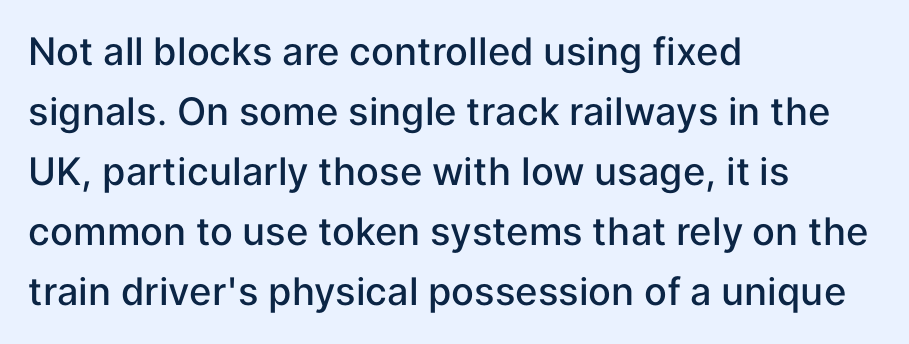
The type sits square on the baseline with zero lean. No word sits above an underline. To sum up the face: it is a sans, with no serifs. Stems and bowls a touch heavier than normal — semibold. Looks like regular typesetting: each glyph gets only the width it needs. The line-height multiplier appears to be the usual default.
